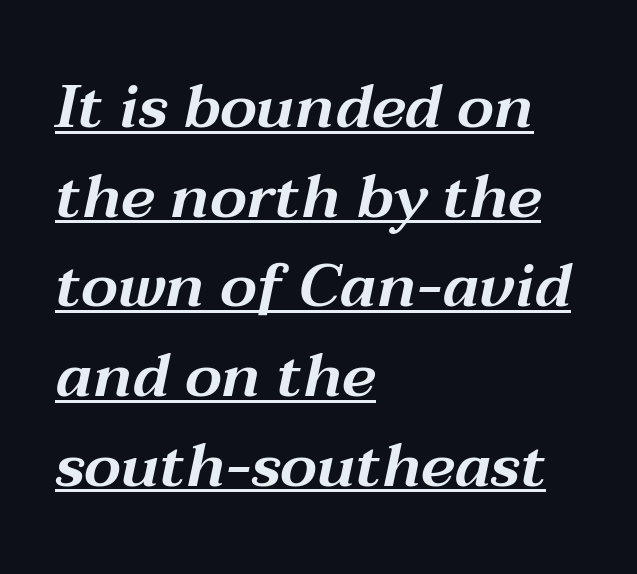
The rendered words wear a rule along their underside. Varying glyph widths throughout — classic text-font behaviour. In terms of posture, this sample is oblique. The rag falls on the right side of this text block.
